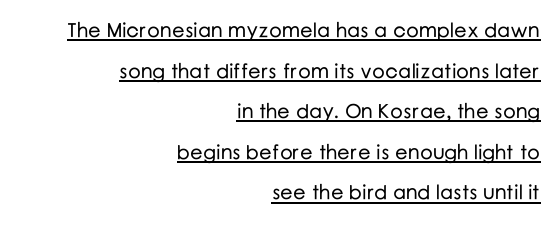
The image shows 20 px text type, upright; set right-aligned, loose line spacing (2.03x), normal letter spacing, underlined.
